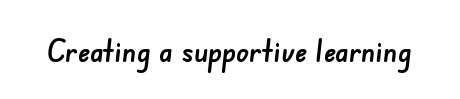
Q: Is the typeface a serif or a sans-serif typeface? A: Sans-serif.
Q: Is the text underlined? A: No.
Q: Is the spacing between letters normal or unusually wide? A: Normal.
Q: Width (condensed, normal, or wide)? A: Normal.
Q: Stroke contrast? A: Low.
Q: x-height? A: Small.
Q: Monospaced? A: No.
